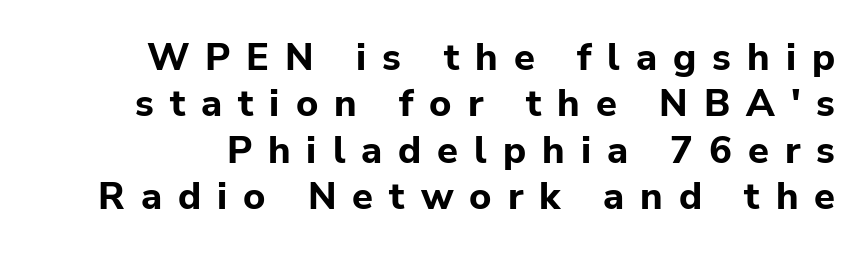
{"serif": "no", "italic": "no", "bold": "yes", "weight": "bold", "width": "normal", "stroke_contrast": "low", "x_height": "medium", "monospaced": "no", "underline": "no", "line_spacing_ratio": 1.22, "letter_spacing": "wide", "letter_spacing_em": 0.42, "glyph_px": 38}
